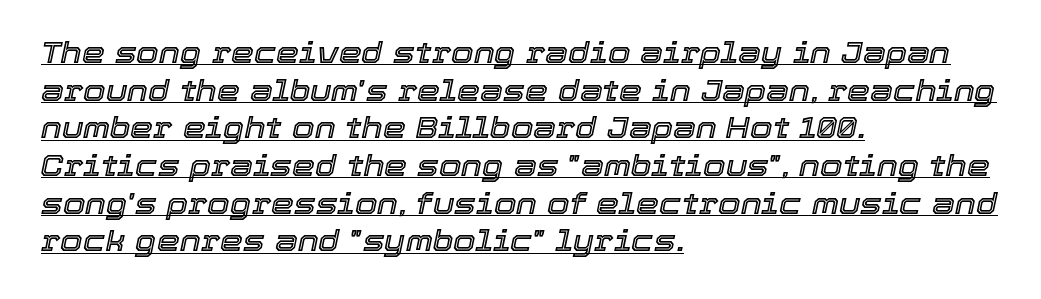
Regular leading. Proportional: the letters do not fall into vertical columns. The typesetter has applied underlining to the passage shown. Honestly, the letter spacing is just normal — you wouldn't notice it. Notice how the passage keeps a crisp vertical edge on the left only. The glyphs look as if they've been sheared to an angle.
